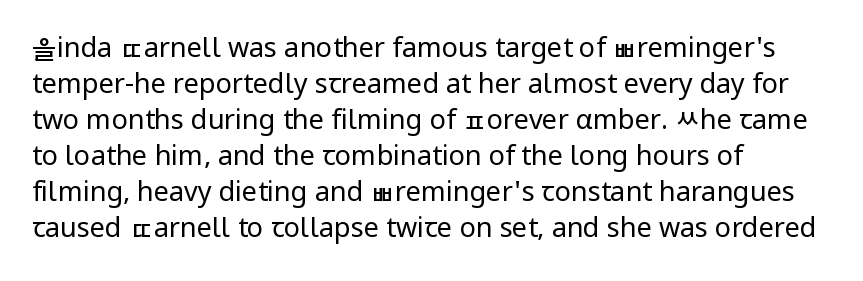
Q: Is the text bold? A: No.
Q: Is the text italic (slanted)? A: No, it is upright.
Q: Is the text underlined? A: No.
Q: How is the paragraph aligned? A: Left-aligned.
Q: Is the spacing between letters normal or unusually wide? A: Normal.
Q: Is the spacing between lines tight, normal or loose? A: Normal.
